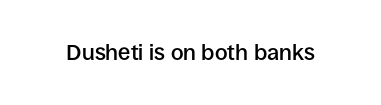
{"italic": "no", "bold": "semi", "underline": "no", "letter_spacing": "normal", "letter_spacing_em": 0.0, "glyph_px": 22}
